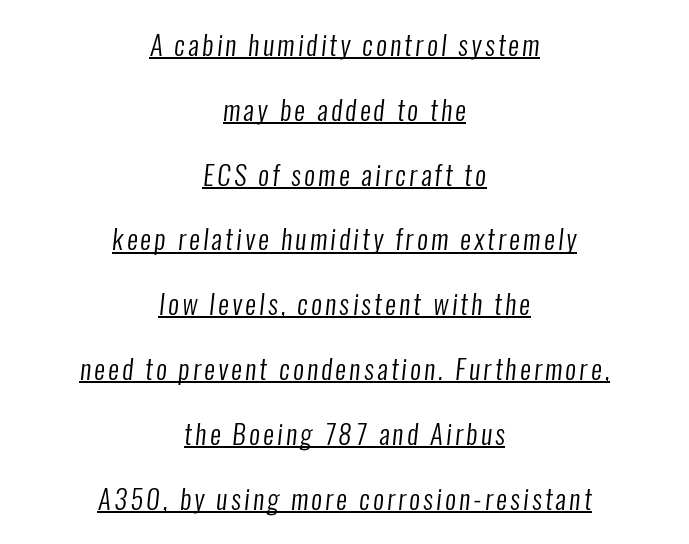
Q: Is the text bold? A: No.
Q: Is the text underlined? A: Yes.
Q: How is the paragraph aligned? A: Centered.
Q: Is the spacing between lines tight, normal or loose? A: Loose.
